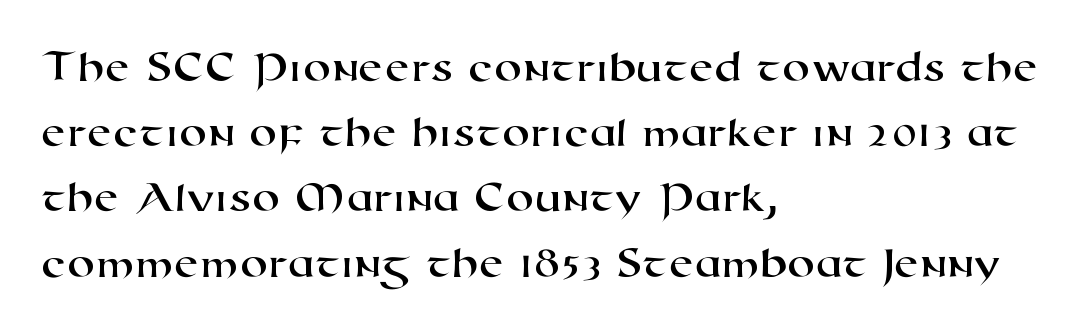
Q: Is the typeface a serif or a sans-serif typeface? A: Sans-serif.
Q: Is the text underlined? A: No.
Q: How is the paragraph aligned? A: Left-aligned.
Q: Is the spacing between letters normal or unusually wide? A: Normal.
Q: Is the spacing between lines tight, normal or loose? A: Normal.
Q: Width (condensed, normal, or wide)? A: Wide.
Q: Stroke contrast? A: High.
Q: x-height? A: Medium.
Q: Monospaced? A: No.
